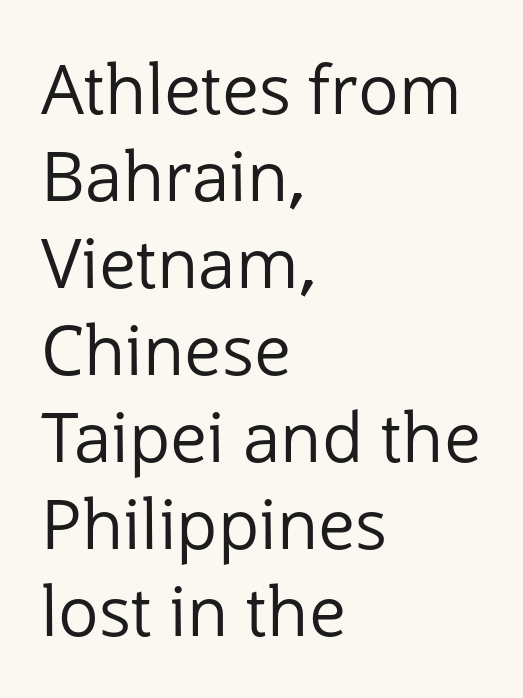
The image shows 68 px regular-weight sans-serif type, upright; set left-aligned, normal line spacing (1.28x), normal letter spacing, not underlined; low stroke contrast and a medium x-height.
